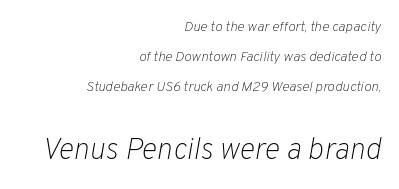
Q: Is the text bold? A: No.
Q: Is the text italic (slanted)? A: Yes, it leans right by about 10 degrees.
Q: Is the text underlined? A: No.
Q: How is the paragraph aligned? A: Right-aligned.
Q: Is the spacing between letters normal or unusually wide? A: Normal.
Q: Is the spacing between lines tight, normal or loose? A: Loose.
Q: Which block of text is set in a larger size, the first (top) or the second (bottom)? A: The second (bottom) one.
Q: Width (condensed, normal, or wide)? A: Normal.
Q: Stroke contrast? A: Low.
Q: x-height? A: Medium.
Q: Monospaced? A: No.
